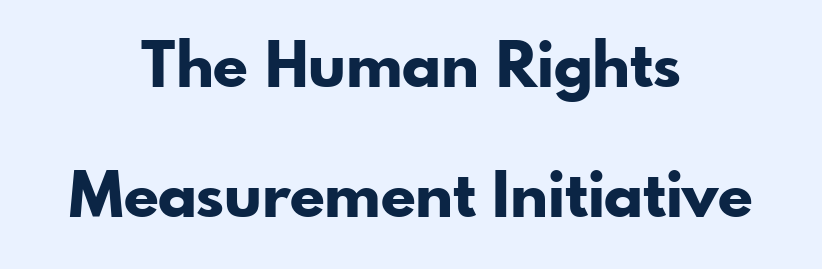
Q: Is the text bold? A: Yes.
Q: Is the text italic (slanted)? A: No, it is upright.
Q: Is the typeface a serif or a sans-serif typeface? A: Sans-serif.
Q: Is the text underlined? A: No.
Q: How is the paragraph aligned? A: Centered.
Q: Is the spacing between letters normal or unusually wide? A: Normal.
Q: Is the spacing between lines tight, normal or loose? A: Loose.
Q: Width (condensed, normal, or wide)? A: Normal.
Q: Stroke contrast? A: Low.
Q: x-height? A: Small.
Q: Monospaced? A: No.
